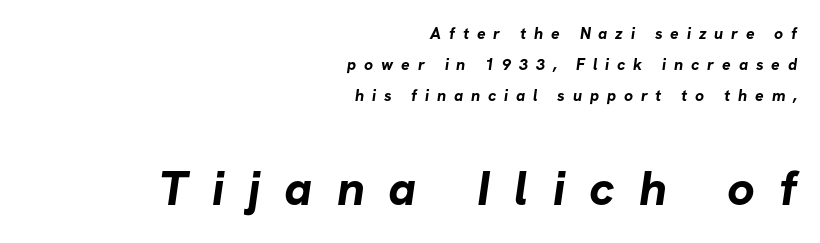
Font category for this specimen: sans-serif. This sample uses expanded letter spacing, leaving extra air between glyphs. Compared with a flush-left layout, this one pins lines to the opposite, right side. Bigger letters appear in the bottom chunk; the top chunk is reduced. The letters advance in unequal steps, a hallmark of proportional type.
